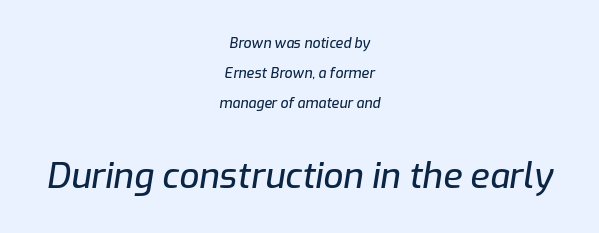
{"italic": "yes", "lean": "right", "slant_degrees": 9, "width": "normal", "stroke_contrast": "low", "x_height": "medium", "monospaced": "no", "underline": "no", "align": "center", "line_spacing": "loose", "line_spacing_ratio": 2.16, "letter_spacing": "normal", "letter_spacing_em": 0.0, "larger_block": "second", "size_ratio": 2.5, "glyph_px": 35}
